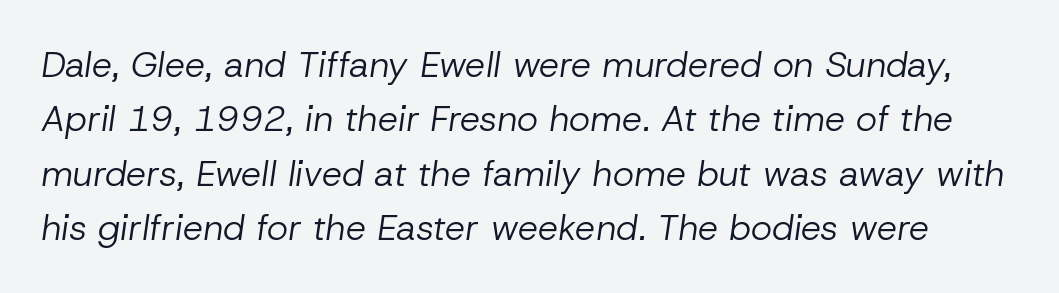
{"italic": "yes", "lean": "right", "slant_degrees": 8, "bold": "no", "weight": "regular", "width": "normal", "stroke_contrast": "low", "x_height": "medium", "monospaced": "no", "underline": "no", "line_spacing": "normal", "line_spacing_ratio": 1.51, "letter_spacing": "normal", "letter_spacing_em": 0.0, "glyph_px": 36}
